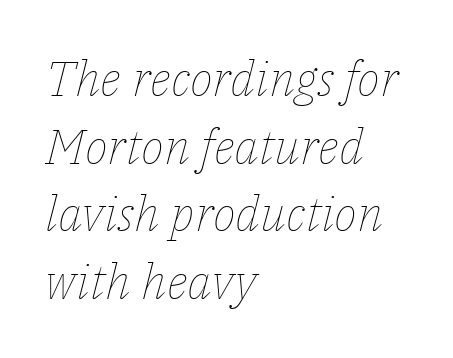
The image shows 49 px thin type, italic (leaning right); set left-aligned, normal line spacing (1.38x), normal letter spacing, not underlined; low stroke contrast and a medium x-height.
